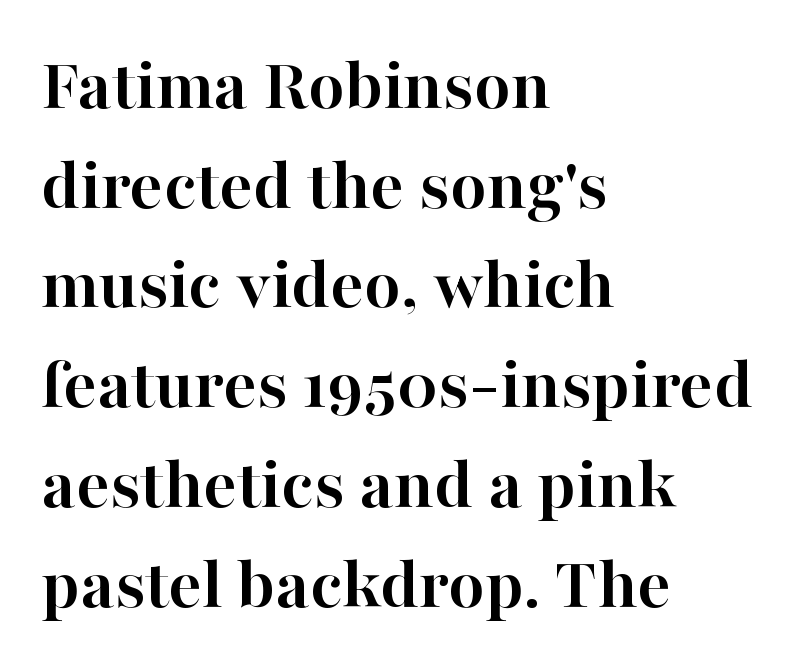
The image shows 75 px semibold serif type, upright; set left-aligned, normal line spacing (1.33x), normal letter spacing, not underlined; high stroke contrast and a medium x-height.
